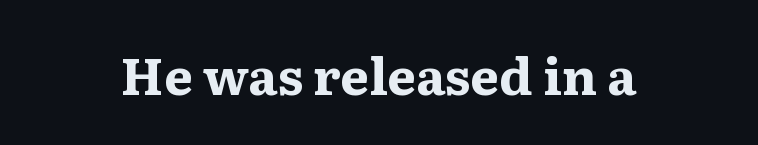
Do the characters align in a grid? No, the font is proportional. Centered paragraph, ragged on both sides. Each glyph is drawn with heavy, bold strokes. Decoration check: the copy has no underline. Standard letterfit; no display-style spreading of the glyphs. Does the type have serifs? Yes, each stem ends in a small foot.
